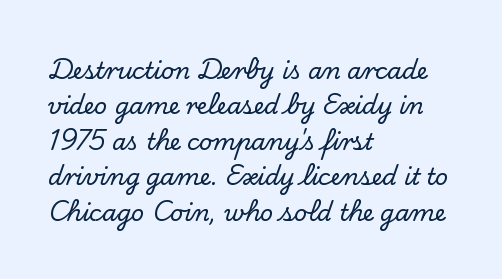
{"underline": "no", "align": "left", "line_spacing": "normal", "line_spacing_ratio": 1.54, "letter_spacing": "normal", "letter_spacing_em": 0.0, "glyph_px": 23}
